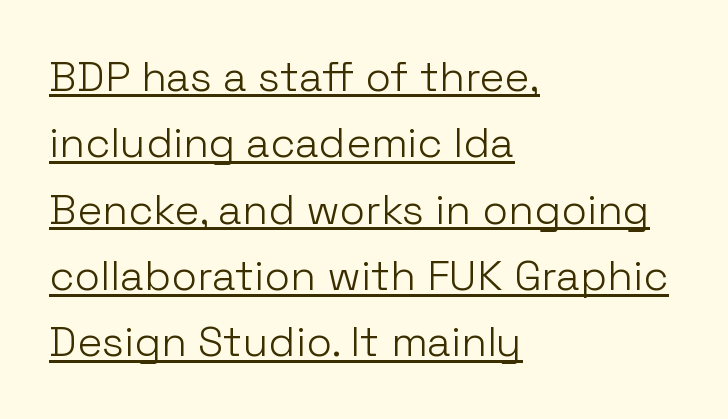
Emphasis is given by a line drawn under the lettering. These lines stack with their left ends in a neat column. You could not count columns in this text — the font is proportionally spaced. The letters carry no serifs — their stems end cleanly without finishing strokes. Stroke thickness stays within the range of a standard reading face or lighter. Honestly, the letter spacing is just normal — you wouldn't notice it.
